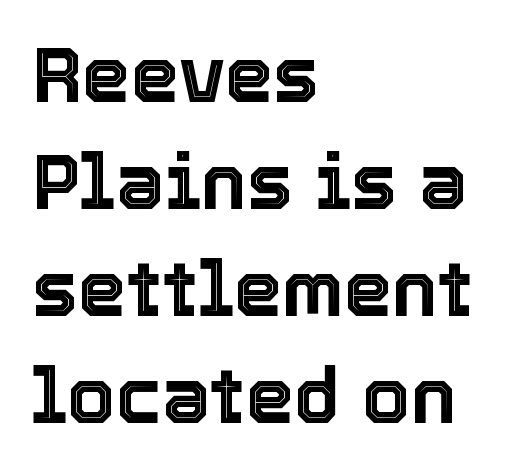
This is roman type, the default non-slanted kind. Nobody drew a line under any word here. Interline gaps are of average width in this sample. This sample is left-justified, so line endings fall wherever the words run out. The passage shown is typed in a proportional face where columns would drift. The gaps between neighbouring characters are ordinary and unremarkable.
